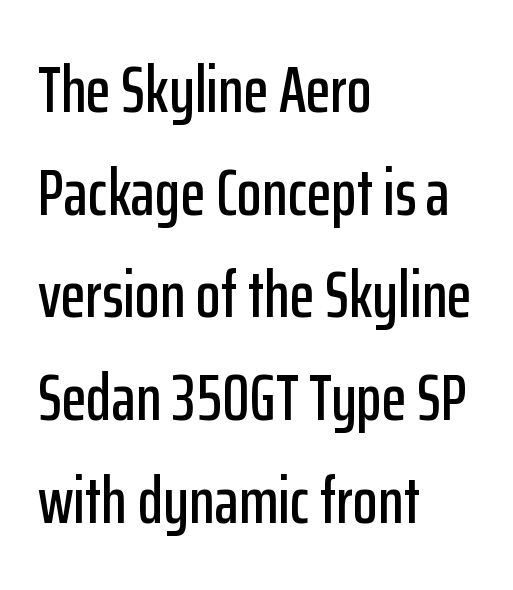
A typesetter would call this leading conventional body-copy spacing. The type sits square on the baseline with zero lean. The string is rendered with underlining switched off. This sample uses a sans-serif face. Looks like regular typesetting: each glyph gets only the width it needs.
